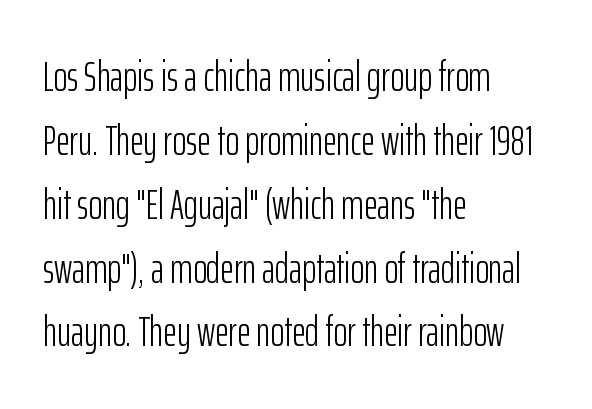
{"serif": "no", "italic": "no", "bold": "no", "weight": "light", "width": "condensed", "stroke_contrast": "low", "x_height": "medium", "monospaced": "no", "underline": "no", "align": "left", "line_spacing": "normal", "line_spacing_ratio": 1.52, "letter_spacing": "normal", "letter_spacing_em": 0.0, "glyph_px": 42}
